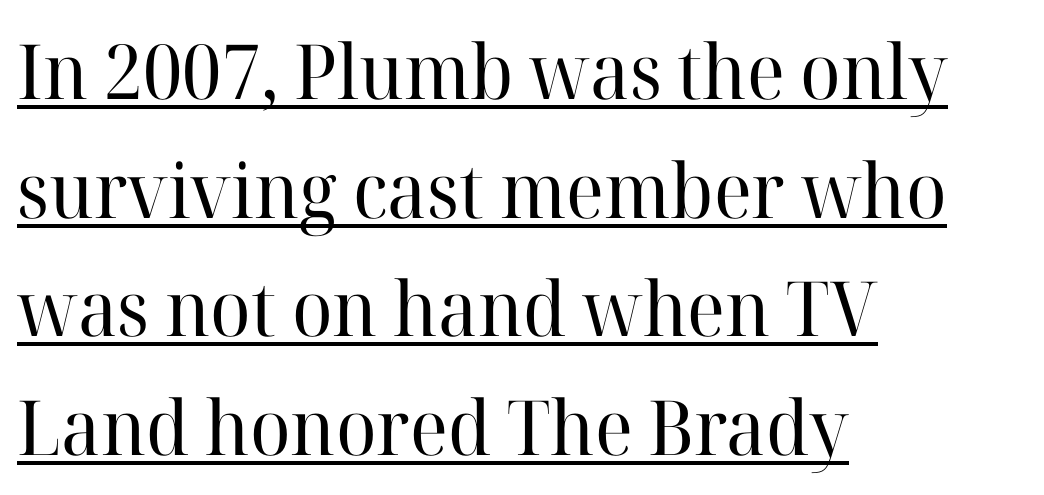
Q: Is the text bold? A: No.
Q: Is the text italic (slanted)? A: No, it is upright.
Q: Is the typeface a serif or a sans-serif typeface? A: Serif.
Q: Is the text underlined? A: Yes.
Q: How is the paragraph aligned? A: Left-aligned.
Q: Is the spacing between letters normal or unusually wide? A: Normal.
Q: Is the spacing between lines tight, normal or loose? A: Normal.
Q: Width (condensed, normal, or wide)? A: Normal.
Q: Stroke contrast? A: High.
Q: x-height? A: Medium.
Q: Monospaced? A: No.
